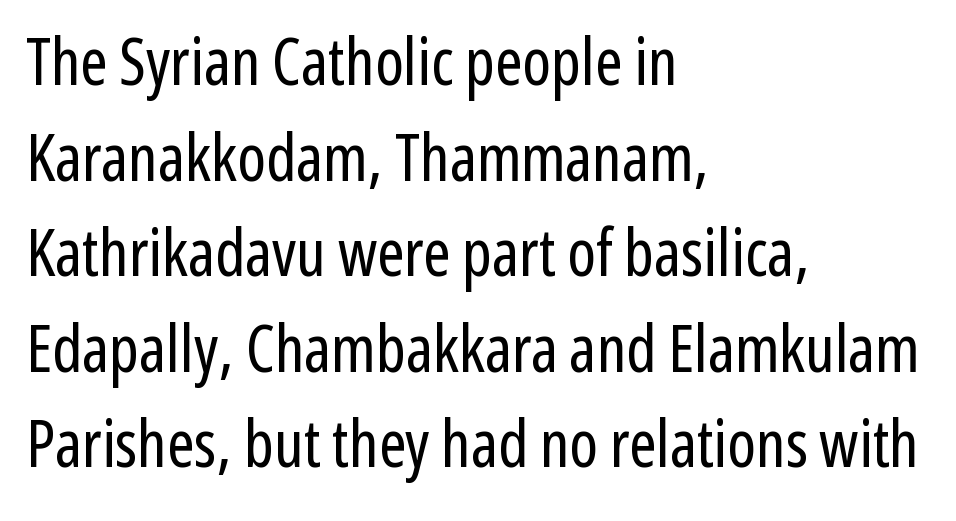
The image shows 65 px regular-weight, condensed sans-serif type, upright; set left-aligned, normal line spacing (1.47x), normal letter spacing, not underlined; low stroke contrast and a medium x-height.
